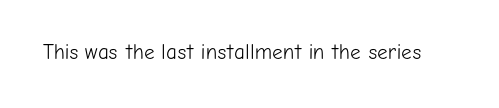
{"italic": "no", "bold": "no", "underline": "no", "letter_spacing": "normal", "letter_spacing_em": 0.0, "glyph_px": 21}
